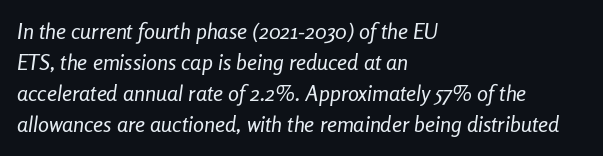
{"italic": "yes", "lean": "right", "slant_degrees": 8, "bold": "no", "underline": "no", "align": "left", "line_spacing": "normal", "line_spacing_ratio": 1.41, "letter_spacing": "normal", "letter_spacing_em": 0.0, "glyph_px": 22}
